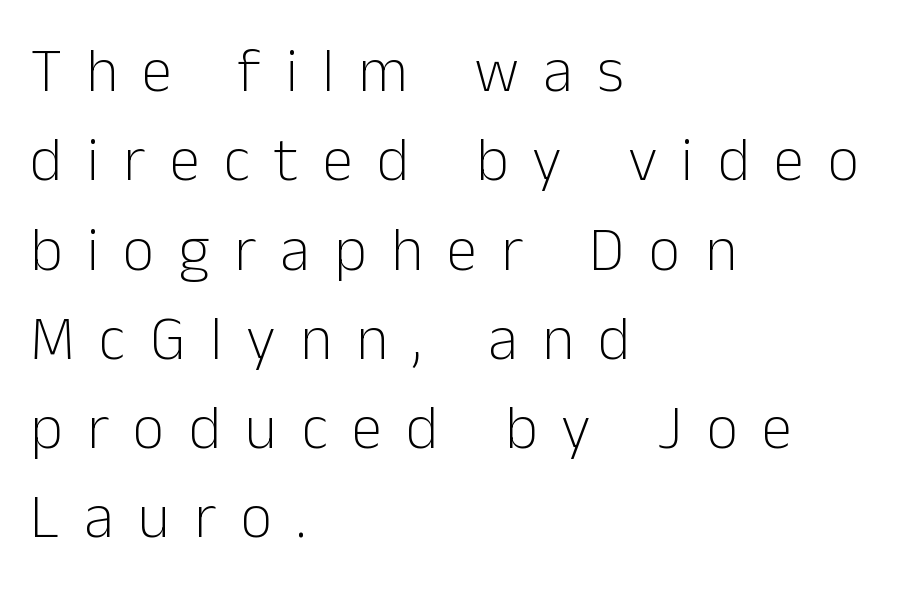
The image shows 62 px light sans-serif type, upright; set left-aligned, normal line spacing (1.44x), unusually wide letter spacing (+0.39 em), not underlined; low stroke contrast and a medium x-height.
